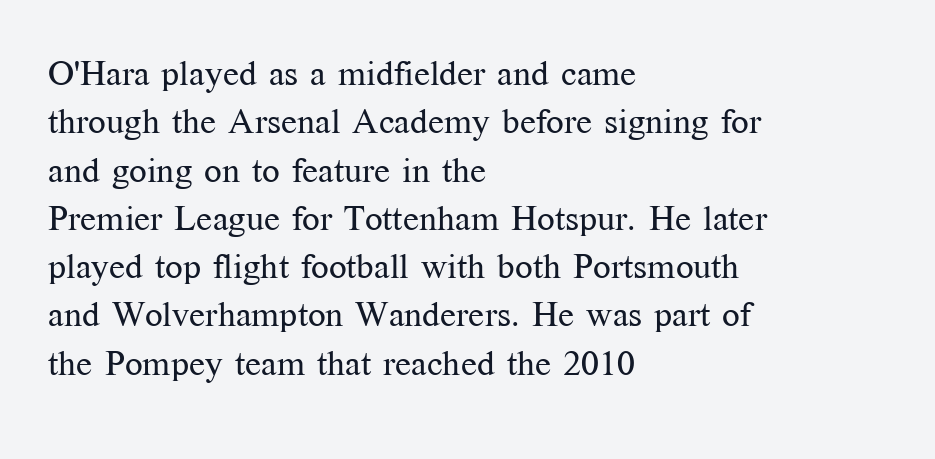
You could not count columns in this text — the font is proportionally spaced. Is this a sans? No — the strokes have serifs. It's the straight-up-and-down kind of type. Alignment: flush left.
